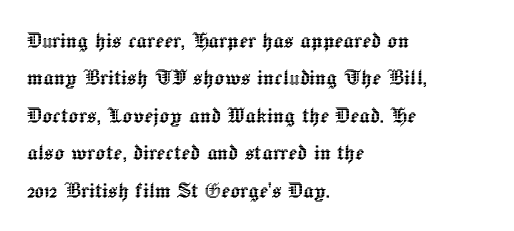
{"italic": "no", "underline": "no", "align": "left", "line_spacing": "normal", "line_spacing_ratio": 1.44, "letter_spacing": "normal", "letter_spacing_em": 0.0, "glyph_px": 26}
